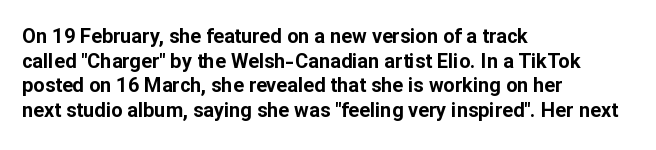
{"italic": "no", "bold": "yes", "underline": "no", "align": "left", "line_spacing_ratio": 1.23, "letter_spacing": "normal", "letter_spacing_em": 0.0, "glyph_px": 20}
